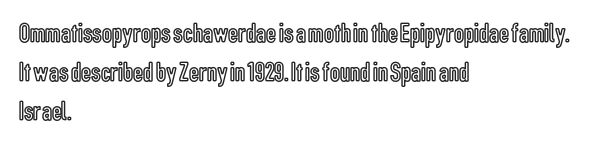
{"italic": "no", "width": "condensed", "x_height": "medium", "monospaced": "no", "underline": "no", "align": "left", "line_spacing": "normal", "line_spacing_ratio": 1.39, "letter_spacing": "normal", "letter_spacing_em": 0.0, "glyph_px": 28}
